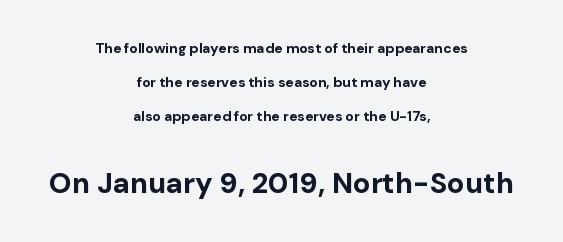
Q: Is the text bold? A: Yes.
Q: Is the text italic (slanted)? A: No, it is upright.
Q: Is the typeface a serif or a sans-serif typeface? A: Sans-serif.
Q: Is the text underlined? A: No.
Q: How is the paragraph aligned? A: Centered.
Q: Is the spacing between letters normal or unusually wide? A: Normal.
Q: Is the spacing between lines tight, normal or loose? A: Loose.
Q: Which block of text is set in a larger size, the first (top) or the second (bottom)? A: The second (bottom) one.
Q: Width (condensed, normal, or wide)? A: Normal.
Q: Stroke contrast? A: Low.
Q: x-height? A: Medium.
Q: Monospaced? A: No.
